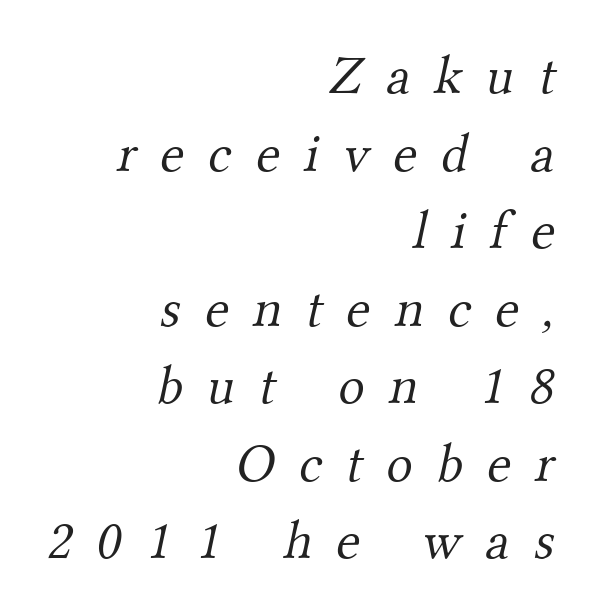
The image shows 55 px light serif type; set right-aligned, normal line spacing (1.41x), unusually wide letter spacing (+0.44 em), not underlined; medium stroke contrast and a small x-height.
